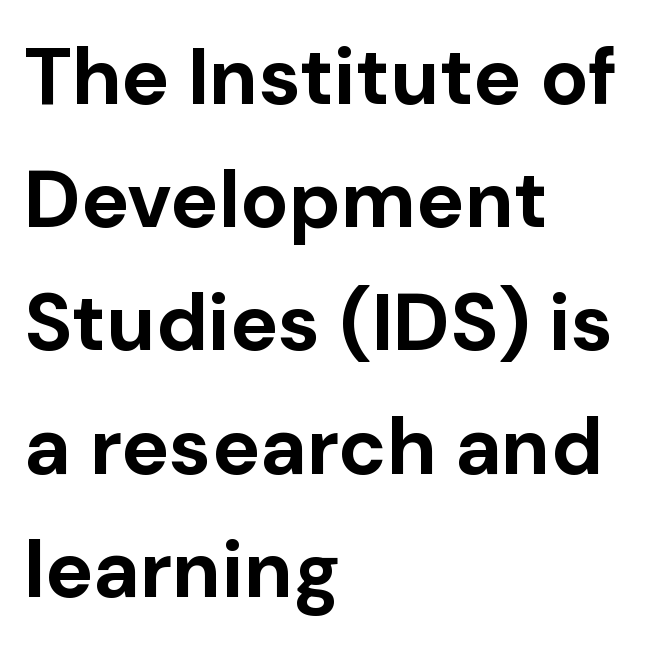
{"serif": "no", "italic": "no", "bold": "yes", "weight": "bold", "width": "normal", "stroke_contrast": "low", "x_height": "medium", "monospaced": "no", "underline": "no", "align": "left", "line_spacing": "normal", "line_spacing_ratio": 1.54, "letter_spacing": "normal", "letter_spacing_em": 0.0, "glyph_px": 80}
